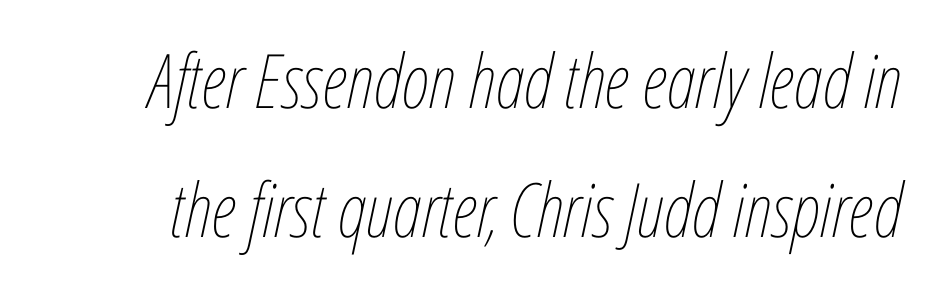
The image shows 75 px thin, condensed type, italic (leaning right); set line spacing 1.72x, normal letter spacing, not underlined; low stroke contrast and a medium x-height.
